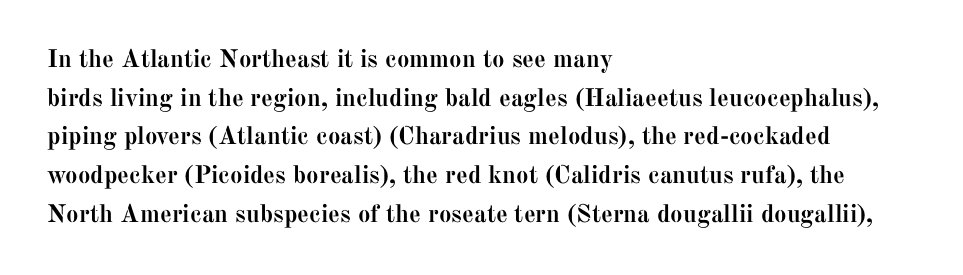
Q: Is the text bold? A: Yes.
Q: Is the text italic (slanted)? A: No, it is upright.
Q: Is the text underlined? A: No.
Q: How is the paragraph aligned? A: Left-aligned.
Q: Is the spacing between letters normal or unusually wide? A: Normal.
Q: Is the spacing between lines tight, normal or loose? A: Normal.
